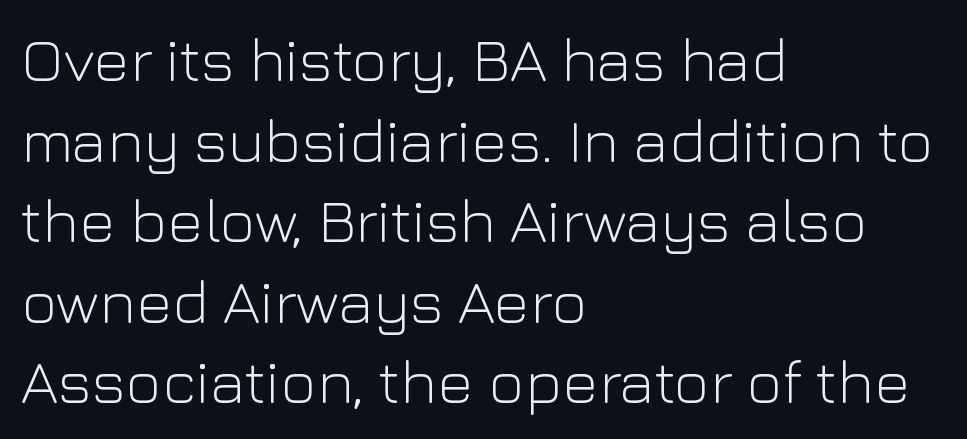
{"serif": "no", "italic": "no", "bold": "no", "weight": "light", "width": "normal", "stroke_contrast": "low", "x_height": "medium", "monospaced": "no", "underline": "no", "align": "left", "line_spacing": "normal", "line_spacing_ratio": 1.3, "letter_spacing": "normal", "letter_spacing_em": 0.0, "glyph_px": 62}
